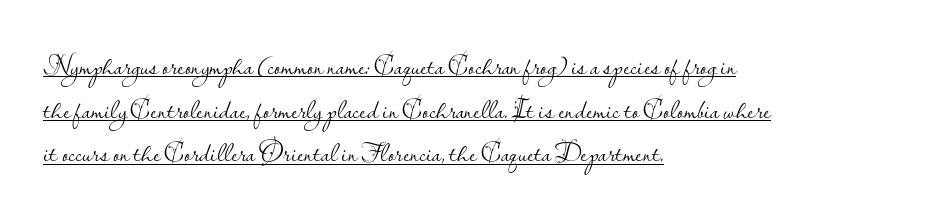
Varying glyph widths throughout — classic text-font behaviour. Layout note: lines flush left. Think standard paragraph weight, or any step lighter than that. Decoration check: the copy is underlined. The vertical gap from one line to the next is medium.
